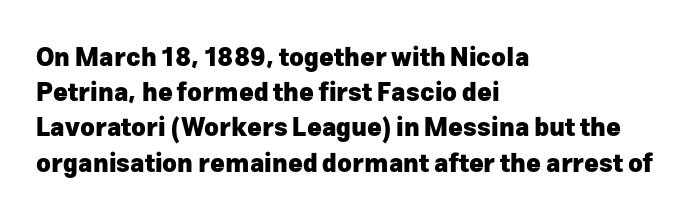
The image shows 25 px bold type, upright; set left-aligned, normal line spacing (1.41x), normal letter spacing, not underlined.
